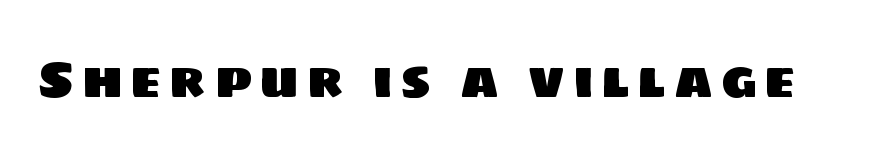
{"serif": "no", "width": "normal", "stroke_contrast": "low", "x_height": "large", "monospaced": "no", "underline": "no", "glyph_px": 50}
